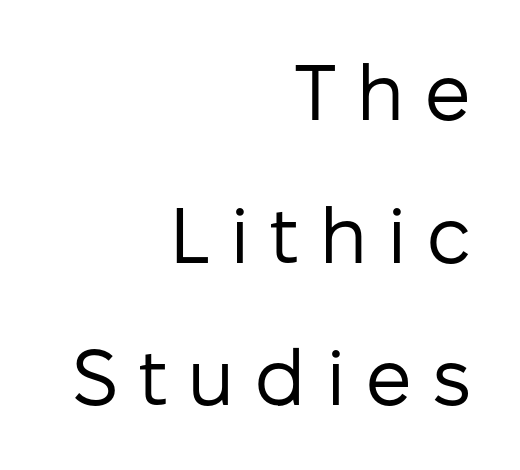
The image shows 78 px regular-weight sans-serif type, upright; set right-aligned, line spacing 1.83x, unusually wide letter spacing (+0.25 em), not underlined; low stroke contrast and a medium x-height.
